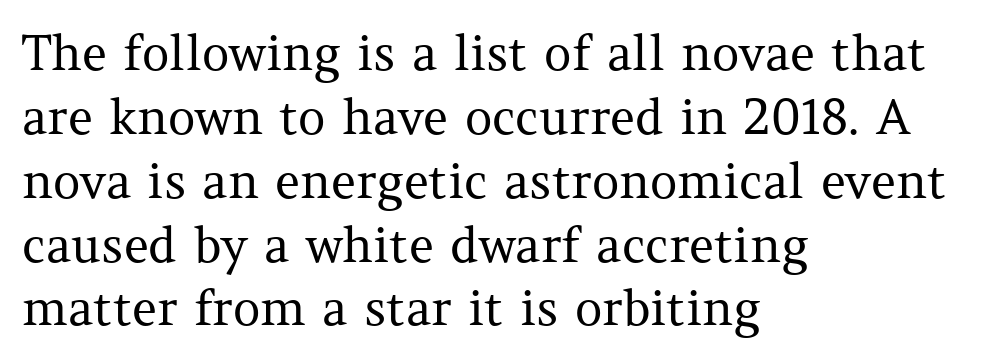
Q: Is the text bold? A: No.
Q: Is the text italic (slanted)? A: No, it is upright.
Q: Is the typeface a serif or a sans-serif typeface? A: Serif.
Q: Is the text underlined? A: No.
Q: How is the paragraph aligned? A: Left-aligned.
Q: Is the spacing between letters normal or unusually wide? A: Normal.
Q: Is the spacing between lines tight, normal or loose? A: Normal.
Q: Width (condensed, normal, or wide)? A: Normal.
Q: Stroke contrast? A: Medium.
Q: x-height? A: Medium.
Q: Monospaced? A: No.
